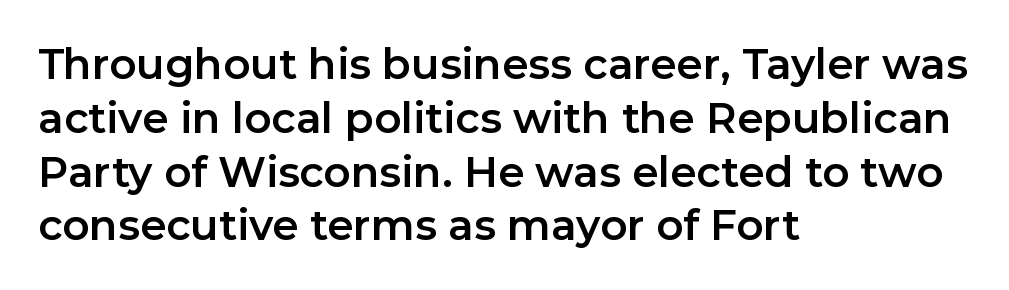
Q: Is the text italic (slanted)? A: No, it is upright.
Q: Is the typeface a serif or a sans-serif typeface? A: Sans-serif.
Q: Is the text underlined? A: No.
Q: How is the paragraph aligned? A: Left-aligned.
Q: Is the spacing between letters normal or unusually wide? A: Normal.
Q: Is the spacing between lines tight, normal or loose? A: Normal.
Q: Width (condensed, normal, or wide)? A: Normal.
Q: Stroke contrast? A: Low.
Q: x-height? A: Medium.
Q: Monospaced? A: No.
